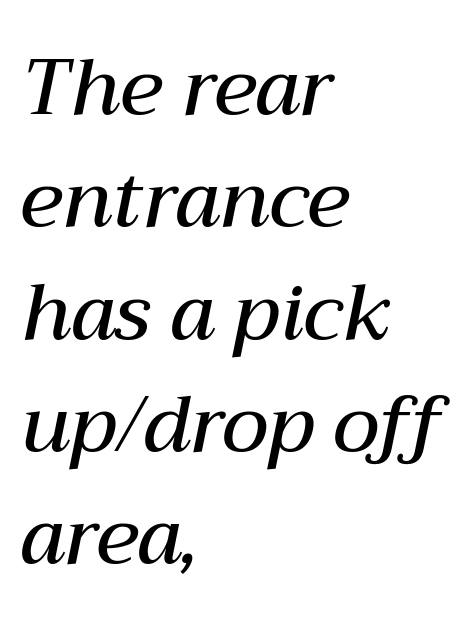
The image shows 78 px semibold type, italic (leaning right); set left-aligned, normal line spacing (1.44x), normal letter spacing, not underlined; medium stroke contrast and a medium x-height.
